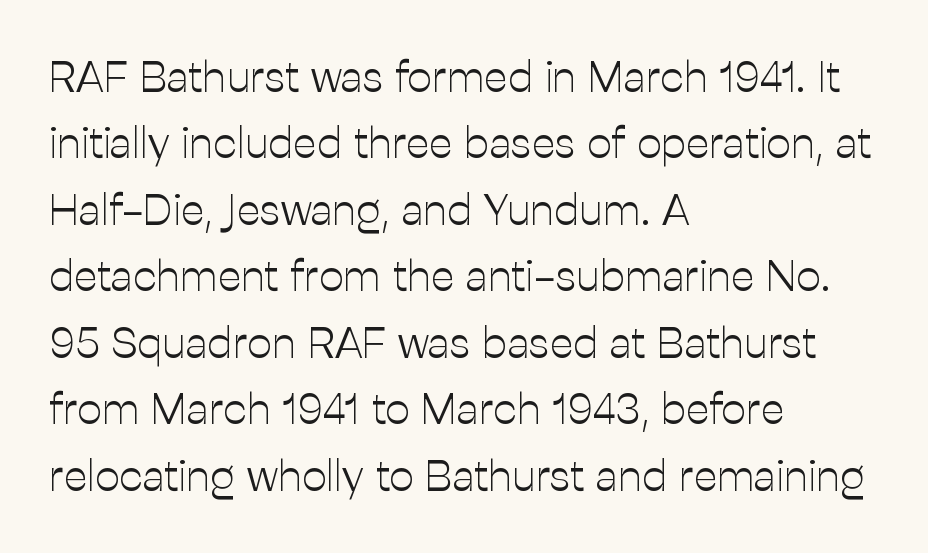
{"serif": "no", "italic": "no", "bold": "no", "weight": "light", "width": "normal", "stroke_contrast": "low", "x_height": "medium", "monospaced": "no", "underline": "no", "align": "left", "line_spacing": "normal", "line_spacing_ratio": 1.51, "letter_spacing": "normal", "letter_spacing_em": 0.0, "glyph_px": 44}
